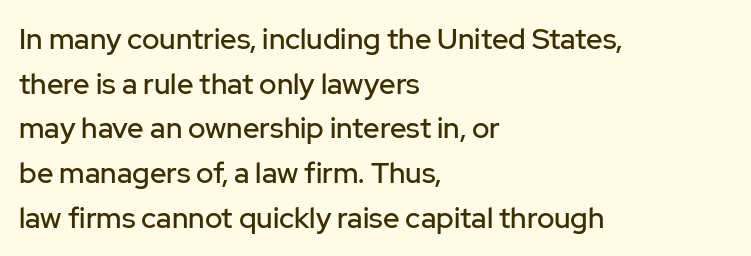
Q: Is the text italic (slanted)? A: No, it is upright.
Q: Is the typeface a serif or a sans-serif typeface? A: Sans-serif.
Q: Is the text underlined? A: No.
Q: How is the paragraph aligned? A: Left-aligned.
Q: Is the spacing between letters normal or unusually wide? A: Normal.
Q: Is the spacing between lines tight, normal or loose? A: Normal.
Q: Width (condensed, normal, or wide)? A: Normal.
Q: Stroke contrast? A: Low.
Q: x-height? A: Medium.
Q: Monospaced? A: No.
